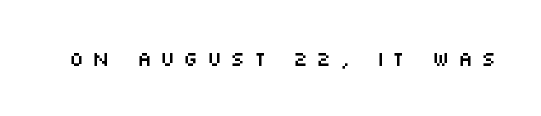
The image shows 20 px text type, upright; set unusually wide letter spacing (+0.42 em), not underlined.
